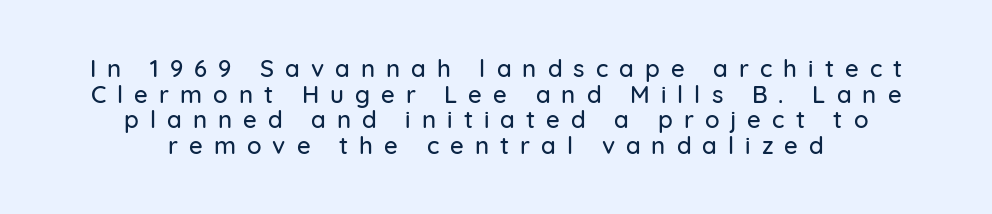
Q: Is the text italic (slanted)? A: No, it is upright.
Q: Is the text underlined? A: No.
Q: How is the paragraph aligned? A: Centered.
Q: Is the spacing between letters normal or unusually wide? A: Unusually wide.
Q: Is the spacing between lines tight, normal or loose? A: Tight.
